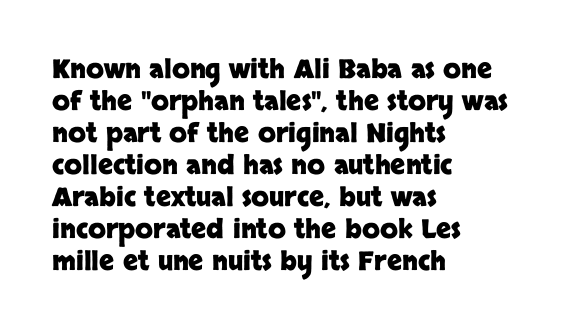
The image shows 26 px bold type, upright; set left-aligned, line spacing 1.23x, normal letter spacing, not underlined.
